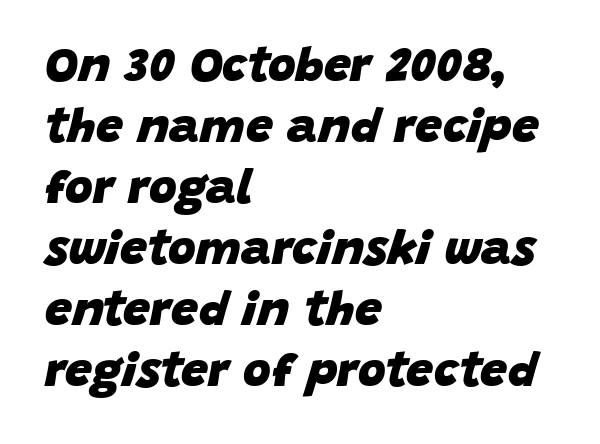
Here the glyphs are tracked normally, forming tight word shapes. The typesetting leans heavy: a genuine bold. Vertically, the passage feels balanced, rows spaced as you'd expect. Has an underline been added? It has not. Reading down the block, your eye returns to a fixed left position each line. The lettering tilts uniformly, giving the passage an italic look.
